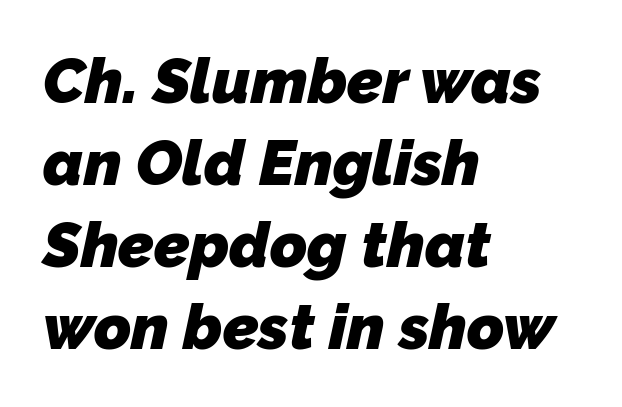
Nothing unusual about the tracking: characters are spaced as the font intends. Whoever set this chose a conventional vertical rhythm. Here the designer chose a conventional face with non-uniform glyph widths. In CSS terms this would be text-align: left. Each glyph is drawn with heavy, bold strokes.
